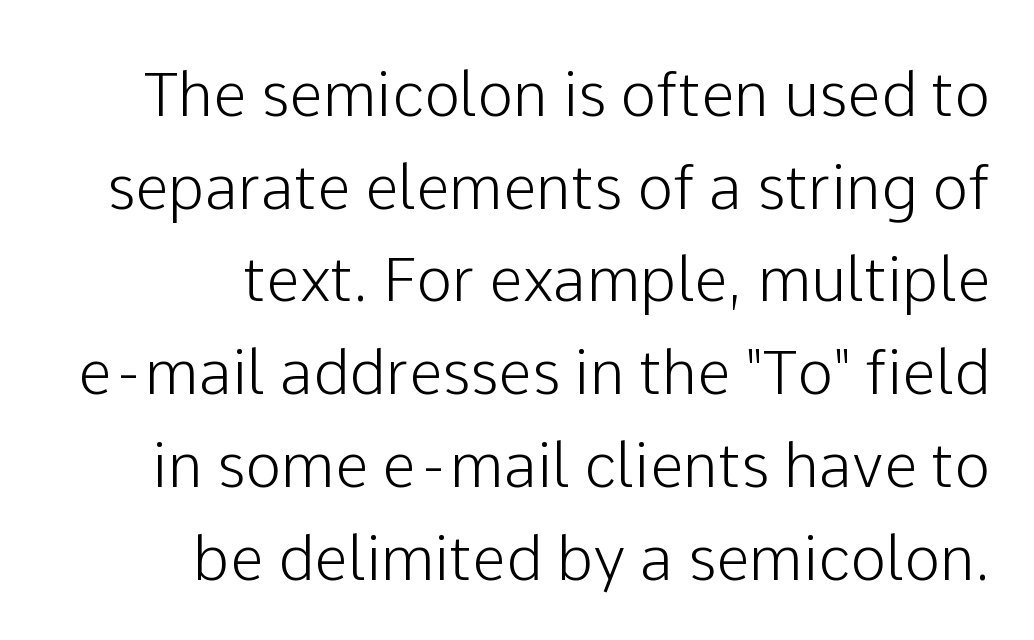
Q: Is the text italic (slanted)? A: No, it is upright.
Q: Is the typeface a serif or a sans-serif typeface? A: Sans-serif.
Q: Is the text underlined? A: No.
Q: How is the paragraph aligned? A: Right-aligned.
Q: Is the spacing between letters normal or unusually wide? A: Normal.
Q: Is the spacing between lines tight, normal or loose? A: Normal.
Q: Width (condensed, normal, or wide)? A: Normal.
Q: Stroke contrast? A: Low.
Q: x-height? A: Medium.
Q: Monospaced? A: No.
